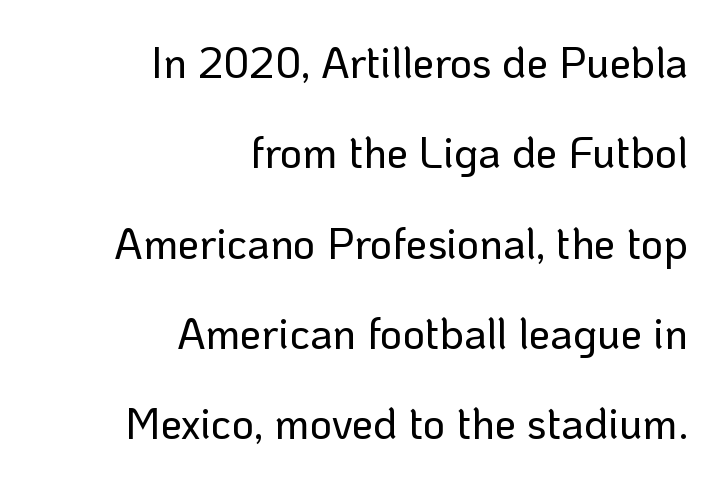
{"serif": "no", "italic": "no", "width": "normal", "stroke_contrast": "low", "x_height": "medium", "monospaced": "no", "underline": "no", "align": "right", "line_spacing": "loose", "line_spacing_ratio": 2.1, "letter_spacing": "normal", "letter_spacing_em": 0.0, "glyph_px": 43}
